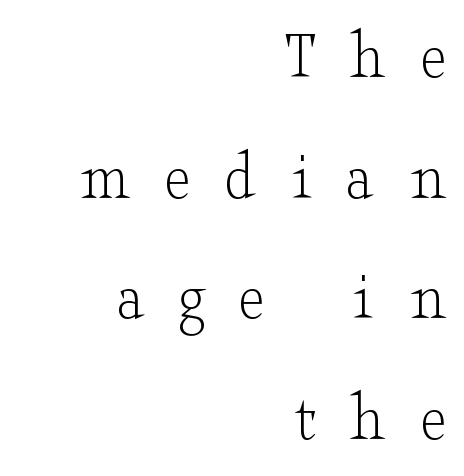
{"serif": "yes", "italic": "no", "bold": "no", "weight": "light", "width": "wide", "stroke_contrast": "low", "x_height": "small", "monospaced": "no", "underline": "no", "align": "right", "line_spacing": "normal", "line_spacing_ratio": 1.7, "letter_spacing": "wide", "letter_spacing_em": 0.48, "glyph_px": 71}
